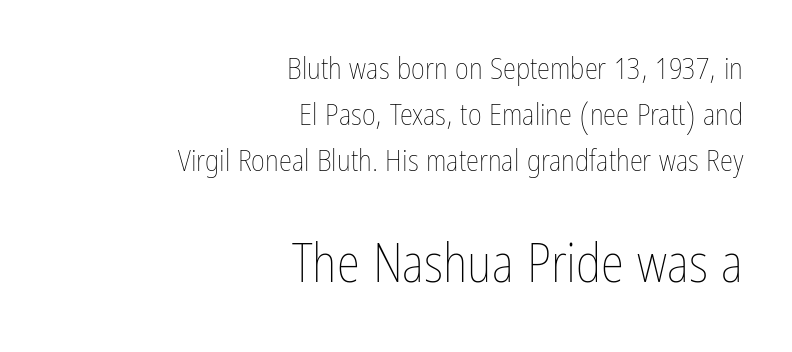
The rendering uses a moderate line-height, typical for paragraphs. Inter-character spacing is left at the font's built-in metrics. Leftover space on each line is placed entirely before the opening word. Think standard paragraph weight, or any step lighter than that. Varying glyph widths throughout — classic text-font behaviour. Unmarked baselines from the first word to the last.
